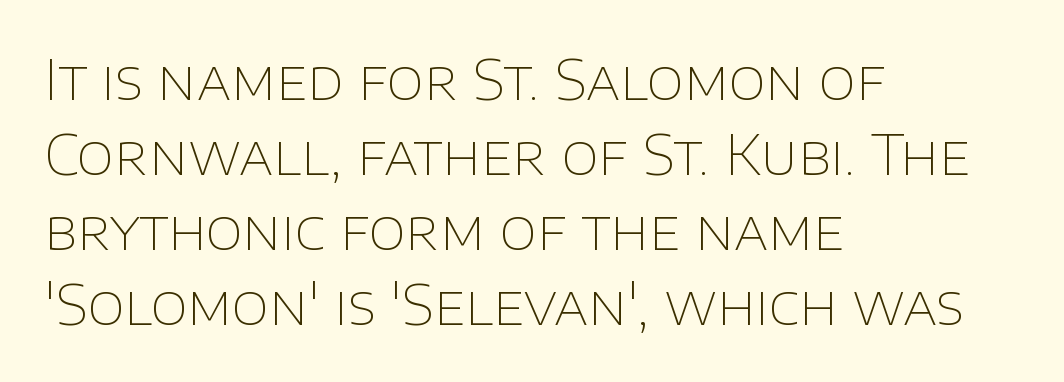
Q: Is the text bold? A: No.
Q: Is the text italic (slanted)? A: No, it is upright.
Q: Is the typeface a serif or a sans-serif typeface? A: Sans-serif.
Q: Is the text underlined? A: No.
Q: How is the paragraph aligned? A: Left-aligned.
Q: Is the spacing between letters normal or unusually wide? A: Normal.
Q: Is the spacing between lines tight, normal or loose? A: Normal.
Q: Width (condensed, normal, or wide)? A: Normal.
Q: Stroke contrast? A: Low.
Q: x-height? A: Large.
Q: Monospaced? A: No.
